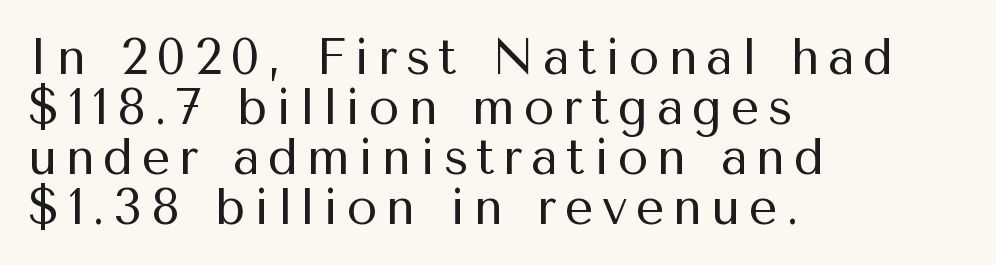
{"serif": "no", "italic": "no", "bold": "no", "weight": "regular", "width": "normal", "stroke_contrast": "medium", "x_height": "medium", "monospaced": "no", "underline": "no", "align": "left", "line_spacing": "tight", "line_spacing_ratio": 1.0, "glyph_px": 50}
